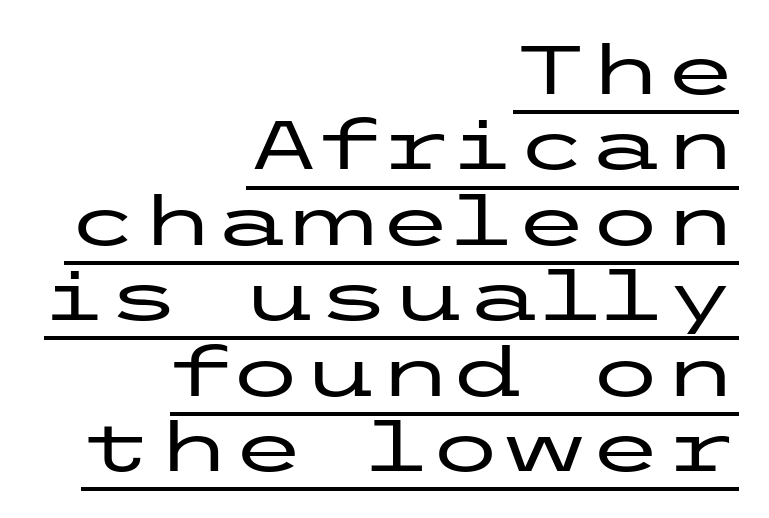
Q: Is the text italic (slanted)? A: No, it is upright.
Q: Is the typeface a serif or a sans-serif typeface? A: Sans-serif.
Q: Is the text underlined? A: Yes.
Q: How is the paragraph aligned? A: Right-aligned.
Q: Is the spacing between letters normal or unusually wide? A: Normal.
Q: Is the spacing between lines tight, normal or loose? A: Tight.
Q: Width (condensed, normal, or wide)? A: Wide.
Q: Stroke contrast? A: Low.
Q: x-height? A: Medium.
